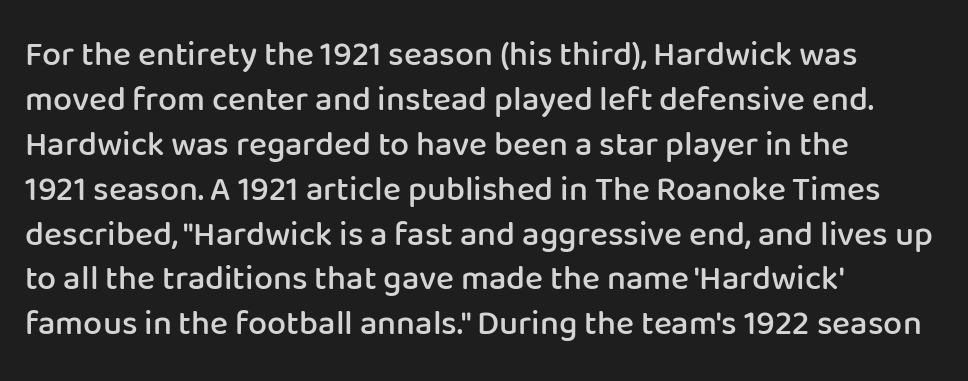
The image shows 34 px semibold sans-serif type, upright; set left-aligned, normal line spacing (1.32x), normal letter spacing, not underlined; low stroke contrast and a medium x-height.
